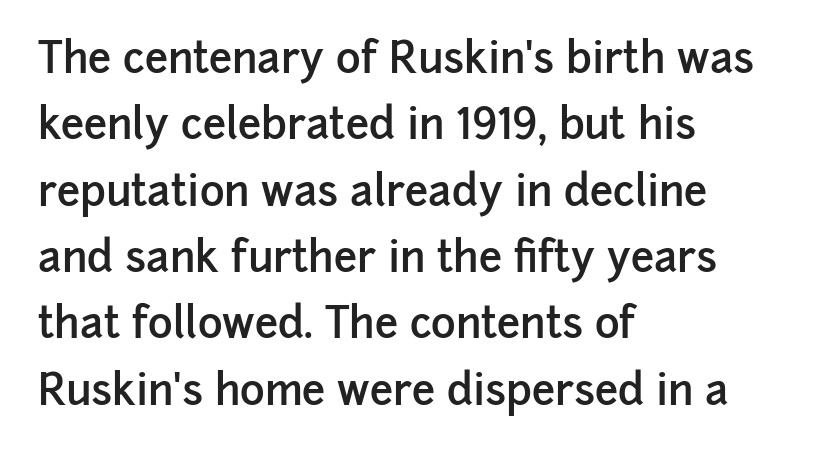
Nope, not italic — everything's standing straight. This is the in-between weight designers call semibold or demi. Character widths vary here, with narrow letters taking less room than wide ones. The paragraph has a hard left edge and a soft right edge. The vertical gap from one line to the next is medium.
